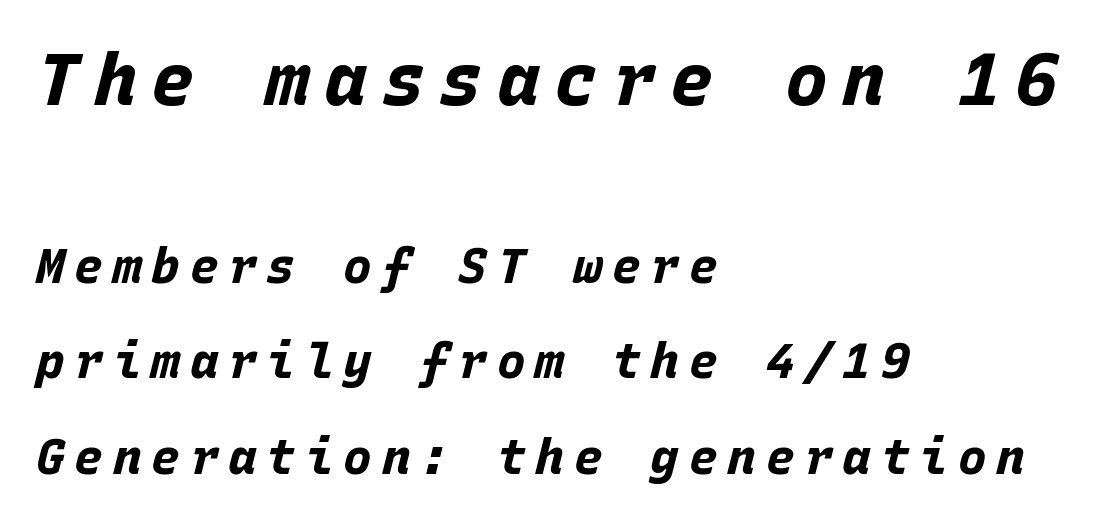
{"italic": "yes", "lean": "right", "slant_degrees": 15, "bold": "yes", "weight": "bold", "width": "normal", "stroke_contrast": "low", "x_height": "large", "monospaced": "yes", "underline": "no", "align": "left", "line_spacing": "loose", "line_spacing_ratio": 1.99, "letter_spacing": "wide", "letter_spacing_em": 0.2, "larger_block": "first", "size_ratio": 1.5, "glyph_px": 72}
